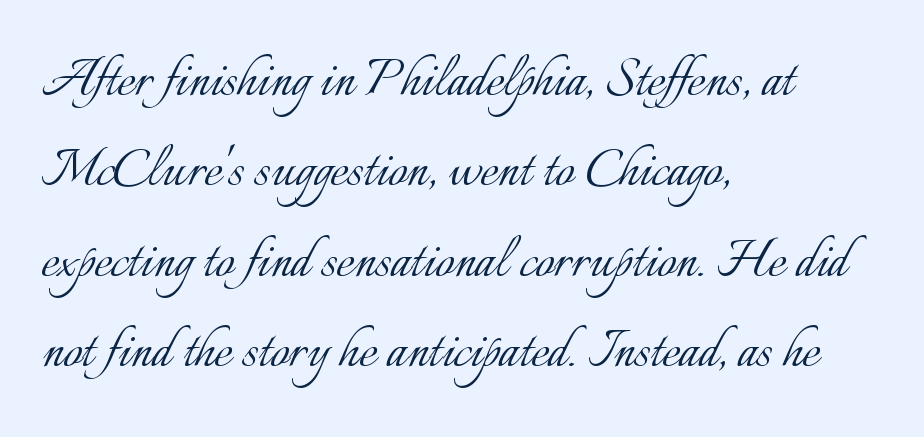
Q: Is the text bold? A: No.
Q: Is the text italic (slanted)? A: Yes.
Q: Is the text underlined? A: No.
Q: How is the paragraph aligned? A: Left-aligned.
Q: Is the spacing between letters normal or unusually wide? A: Normal.
Q: Is the spacing between lines tight, normal or loose? A: Normal.
Q: Width (condensed, normal, or wide)? A: Normal.
Q: Stroke contrast? A: Low.
Q: x-height? A: Small.
Q: Monospaced? A: No.
